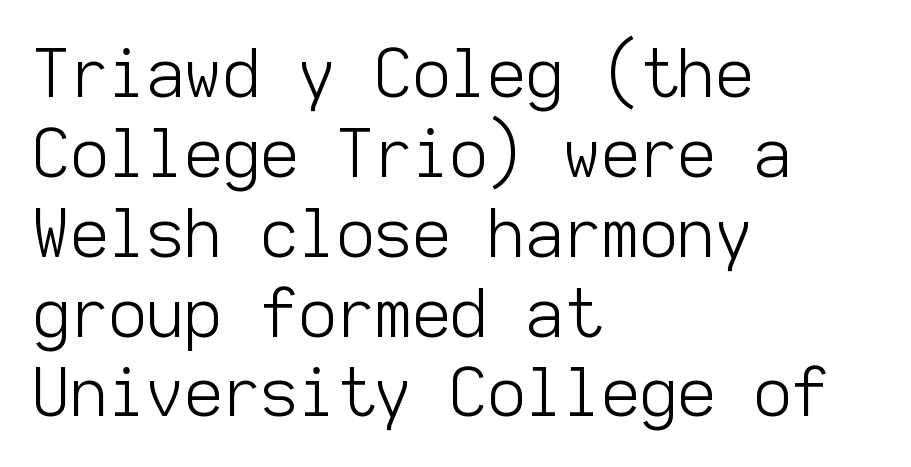
{"serif": "no", "italic": "no", "bold": "no", "weight": "light", "width": "normal", "stroke_contrast": "low", "x_height": "medium", "monospaced": "yes", "underline": "no", "align": "left", "line_spacing_ratio": 1.21, "letter_spacing": "normal", "letter_spacing_em": 0.0, "glyph_px": 66}
